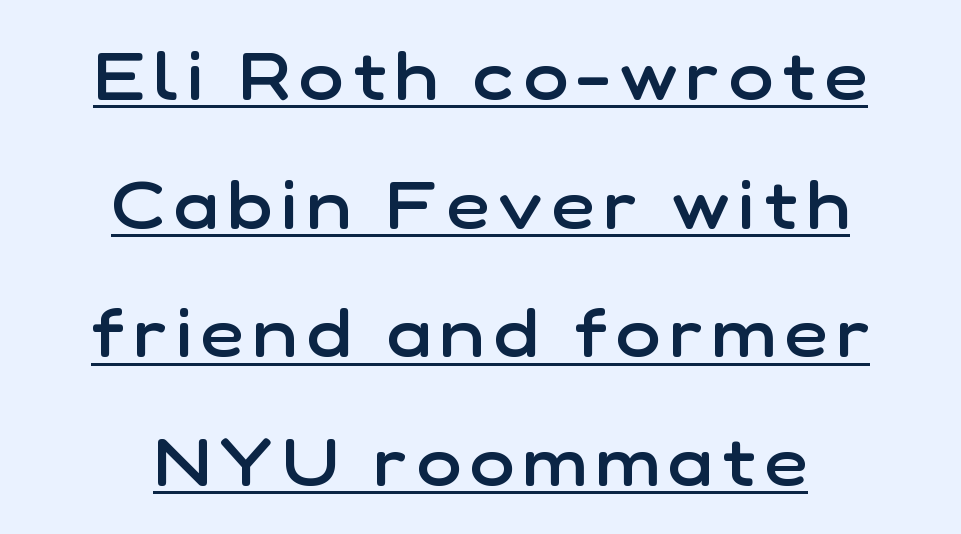
{"serif": "no", "italic": "no", "bold": "semi", "weight": "semibold", "width": "normal", "stroke_contrast": "low", "x_height": "medium", "monospaced": "no", "underline": "yes", "align": "center", "line_spacing": "loose", "line_spacing_ratio": 1.92, "glyph_px": 67}
